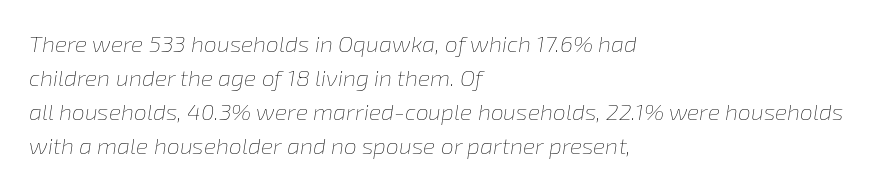
Q: Is the text bold? A: No.
Q: Is the text italic (slanted)? A: Yes, it leans right by about 8 degrees.
Q: Is the text underlined? A: No.
Q: How is the paragraph aligned? A: Left-aligned.
Q: Is the spacing between letters normal or unusually wide? A: Normal.
Q: Is the spacing between lines tight, normal or loose? A: Normal.
